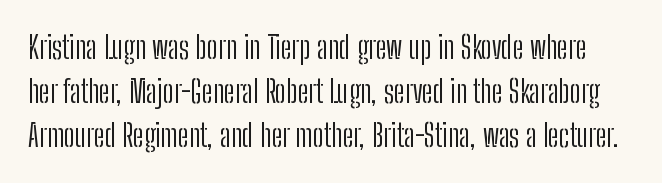
This rendering features lettering with no underline. Regular leading. Classification — sans serif. No italicization has been applied; the sample stays upright.
